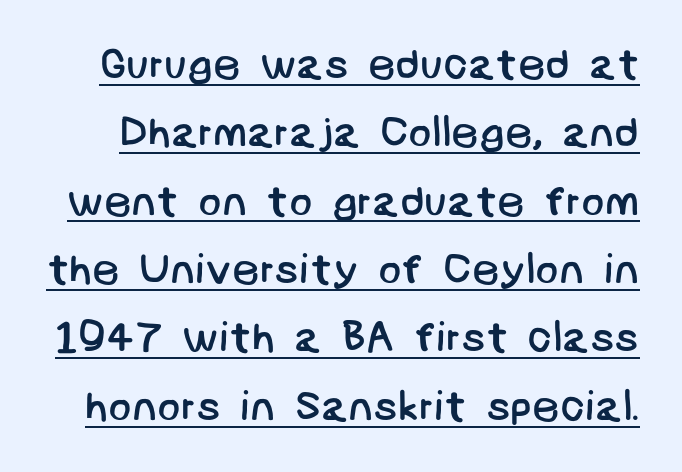
Q: Is the text bold? A: No.
Q: Is the typeface a serif or a sans-serif typeface? A: Sans-serif.
Q: Is the text underlined? A: Yes.
Q: Is the spacing between letters normal or unusually wide? A: Normal.
Q: Is the spacing between lines tight, normal or loose? A: Normal.
Q: Width (condensed, normal, or wide)? A: Normal.
Q: Stroke contrast? A: Low.
Q: x-height? A: Large.
